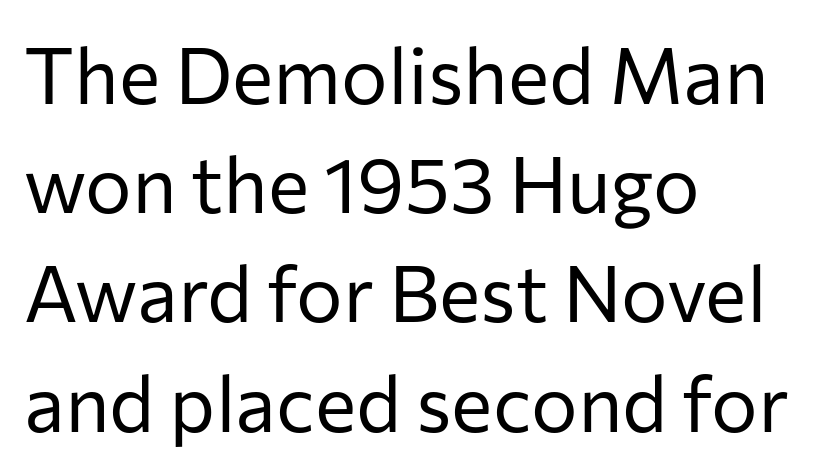
Q: Is the text bold? A: No.
Q: Is the text italic (slanted)? A: No, it is upright.
Q: Is the typeface a serif or a sans-serif typeface? A: Sans-serif.
Q: Is the text underlined? A: No.
Q: How is the paragraph aligned? A: Left-aligned.
Q: Is the spacing between letters normal or unusually wide? A: Normal.
Q: Is the spacing between lines tight, normal or loose? A: Normal.
Q: Width (condensed, normal, or wide)? A: Normal.
Q: Stroke contrast? A: Low.
Q: x-height? A: Medium.
Q: Monospaced? A: No.
